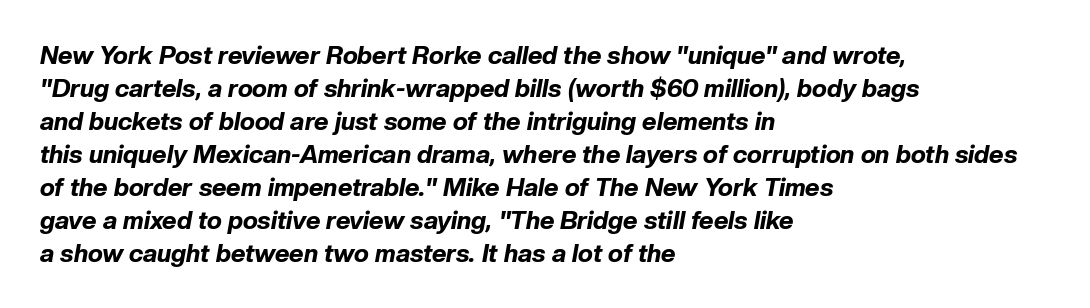
Emphasis-style slanted type is in use. The block of text has a typical density, with ordinary space between rows. The area under the type is left untouched. The strokes are fattened all the way to bold. Short note: letters normally spaced. The lines in this sample share a left origin and differ only in where they stop.
